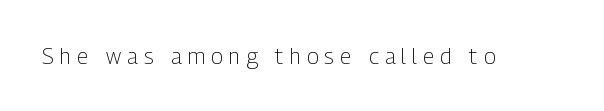
Weight class: somewhere from thin through regular. The lettering stays uniformly vertical, giving the passage a roman look. Just letters on the line, the space beneath them empty. Substantial extra tracking has been applied to these lines.
